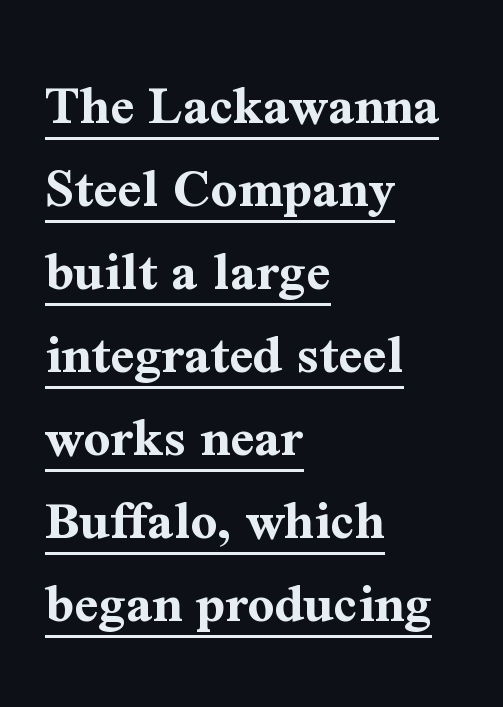
{"serif": "yes", "italic": "no", "bold": "yes", "weight": "bold", "width": "normal", "stroke_contrast": "medium", "x_height": "medium", "monospaced": "no", "underline": "yes", "align": "left", "line_spacing": "normal", "line_spacing_ratio": 1.43, "letter_spacing": "normal", "letter_spacing_em": 0.0, "glyph_px": 58}
